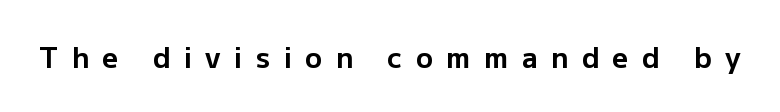
{"serif": "no", "italic": "no", "bold": "yes", "weight": "bold", "width": "normal", "stroke_contrast": "low", "x_height": "medium", "monospaced": "no", "underline": "no", "letter_spacing": "wide", "letter_spacing_em": 0.48, "glyph_px": 28}
